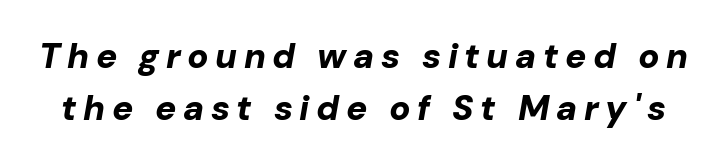
Q: Is the text bold? A: Yes.
Q: Is the text italic (slanted)? A: Yes, it leans right by about 10 degrees.
Q: Is the text underlined? A: No.
Q: Is the spacing between lines tight, normal or loose? A: Normal.
Q: Width (condensed, normal, or wide)? A: Normal.
Q: Stroke contrast? A: Low.
Q: x-height? A: Medium.
Q: Monospaced? A: No.
